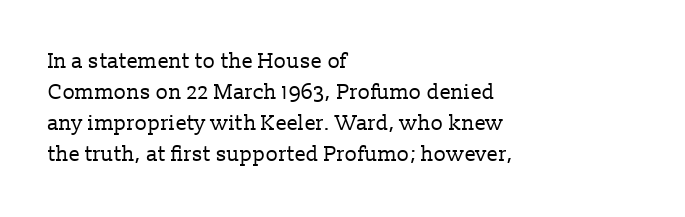
Q: Is the text bold? A: No.
Q: Is the text italic (slanted)? A: No, it is upright.
Q: Is the text underlined? A: No.
Q: How is the paragraph aligned? A: Left-aligned.
Q: Is the spacing between letters normal or unusually wide? A: Normal.
Q: Is the spacing between lines tight, normal or loose? A: Normal.
